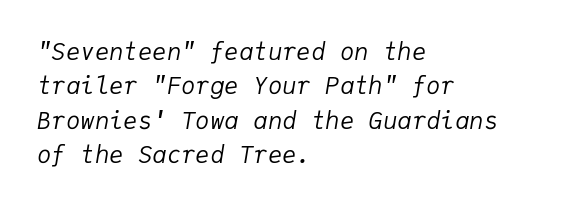
{"italic": "yes", "lean": "right", "slant_degrees": 9, "bold": "no", "underline": "no", "align": "left", "line_spacing": "normal", "line_spacing_ratio": 1.43, "letter_spacing": "normal", "letter_spacing_em": 0.0, "glyph_px": 24}
